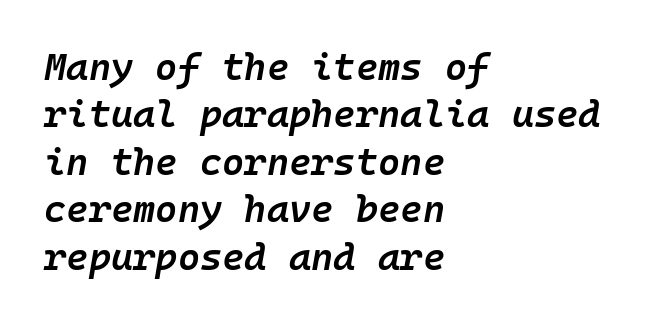
Q: Is the text bold? A: Semi-bold.
Q: Is the text italic (slanted)? A: Yes, it leans right by about 10 degrees.
Q: Is the text underlined? A: No.
Q: How is the paragraph aligned? A: Left-aligned.
Q: Is the spacing between letters normal or unusually wide? A: Normal.
Q: Is the spacing between lines tight, normal or loose? A: Normal.
Q: Width (condensed, normal, or wide)? A: Normal.
Q: Stroke contrast? A: Low.
Q: x-height? A: Medium.
Q: Monospaced? A: Yes.
